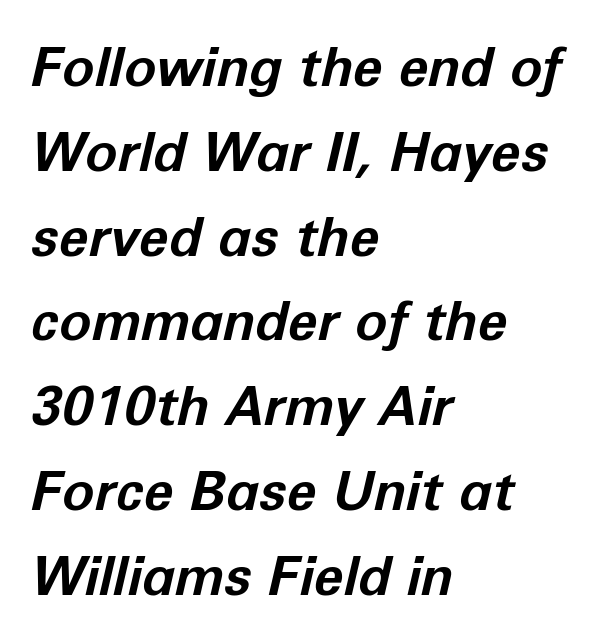
{"italic": "yes", "lean": "right", "slant_degrees": 12, "bold": "yes", "weight": "bold", "width": "normal", "stroke_contrast": "low", "x_height": "medium", "monospaced": "no", "underline": "no", "align": "left", "line_spacing": "normal", "line_spacing_ratio": 1.57, "letter_spacing": "normal", "letter_spacing_em": 0.0, "glyph_px": 54}
